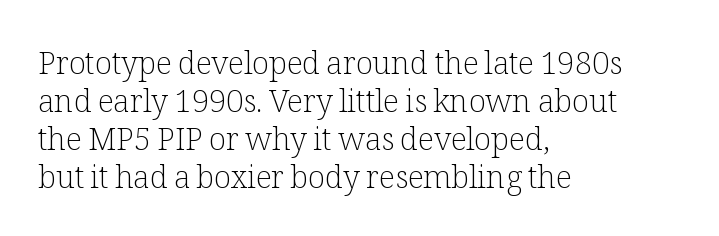
The image shows 31 px light serif type, upright; set left-aligned, line spacing 1.23x, normal letter spacing, not underlined; low stroke contrast and a medium x-height.
